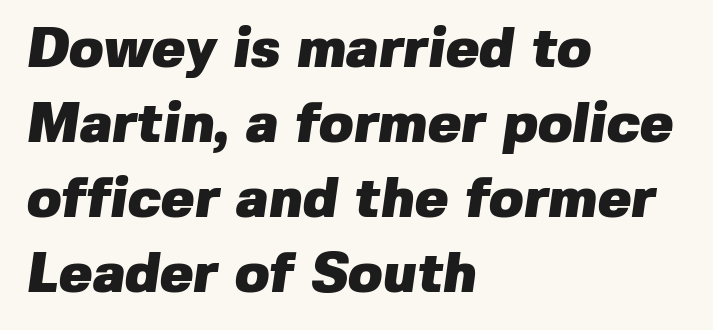
The image shows 56 px heavy sans-serif type; set left-aligned, normal line spacing (1.34x), normal letter spacing, not underlined; low stroke contrast and a medium x-height.
